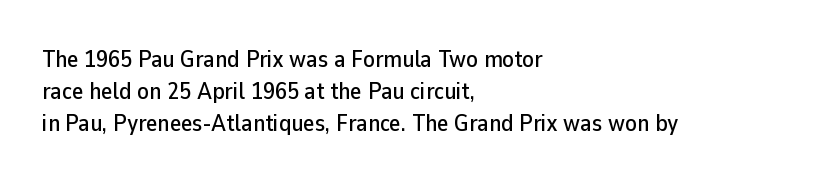
Just letters on the line, the space beneath them empty. Honestly, the row spacing looks completely unremarkable. No italicization has been applied; the sample stays upright. Teacher's note: observe the even left margin — that is flush-left alignment. Glyph-to-glyph distance matches everyday printed text.
